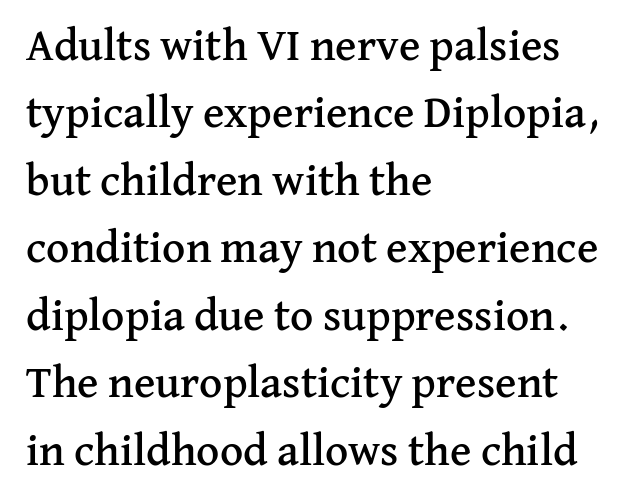
Q: Is the text italic (slanted)? A: No, it is upright.
Q: Is the typeface a serif or a sans-serif typeface? A: Serif.
Q: Is the text underlined? A: No.
Q: How is the paragraph aligned? A: Left-aligned.
Q: Is the spacing between letters normal or unusually wide? A: Normal.
Q: Is the spacing between lines tight, normal or loose? A: Normal.
Q: Width (condensed, normal, or wide)? A: Normal.
Q: Stroke contrast? A: Medium.
Q: x-height? A: Medium.
Q: Monospaced? A: No.
